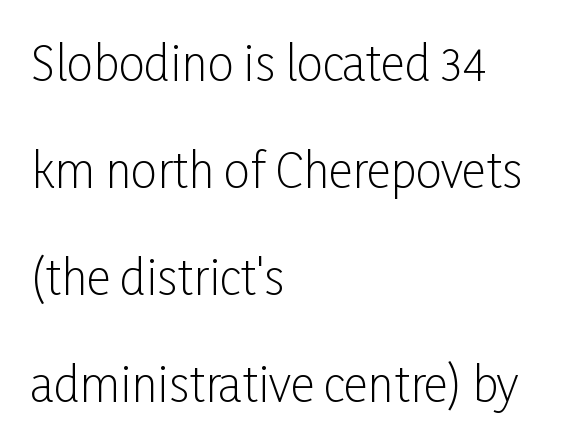
Q: Is the text bold? A: No.
Q: Is the text italic (slanted)? A: No, it is upright.
Q: Is the typeface a serif or a sans-serif typeface? A: Sans-serif.
Q: Is the text underlined? A: No.
Q: How is the paragraph aligned? A: Left-aligned.
Q: Is the spacing between letters normal or unusually wide? A: Normal.
Q: Is the spacing between lines tight, normal or loose? A: Loose.
Q: Width (condensed, normal, or wide)? A: Condensed.
Q: Stroke contrast? A: Low.
Q: x-height? A: Medium.
Q: Monospaced? A: No.
